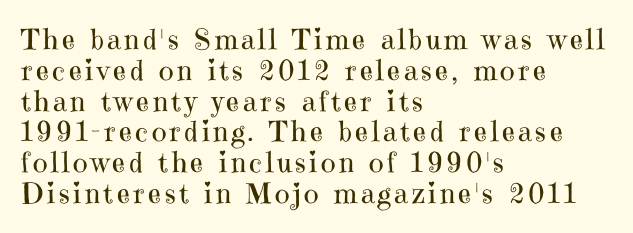
This rendering employs a face with finishing strokes, i.e., a serif. Stem width sits at or under what a default text font uses. Left-aligned paragraph, ragged on the right. Reading down the column, the eye jumps only a short way to each next line. The zone under the glyphs is completely vacant.
